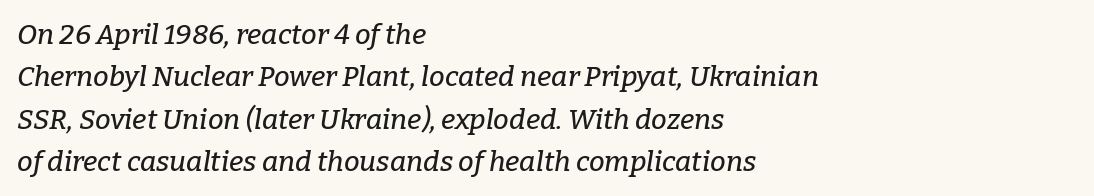
Q: Is the text italic (slanted)? A: Yes, it leans right by about 9 degrees.
Q: Is the typeface a serif or a sans-serif typeface? A: Serif.
Q: Is the text underlined? A: No.
Q: How is the paragraph aligned? A: Left-aligned.
Q: Is the spacing between letters normal or unusually wide? A: Normal.
Q: Is the spacing between lines tight, normal or loose? A: Normal.
Q: Width (condensed, normal, or wide)? A: Normal.
Q: Stroke contrast? A: Low.
Q: x-height? A: Medium.
Q: Monospaced? A: No.
